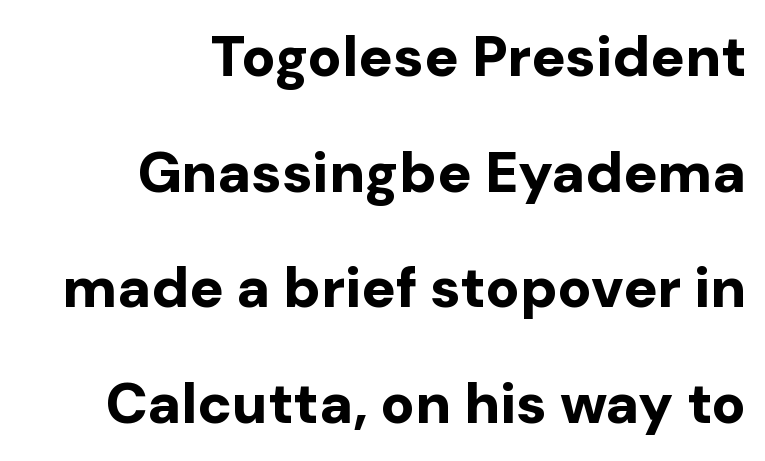
How would I describe the line gaps? Wide and relaxed. Unlike a traditional serif, this face leaves its strokes unadorned. Students, note that the glyphs here touch the page at normal intervals. Short and long lines alike share a common ending point at right.
